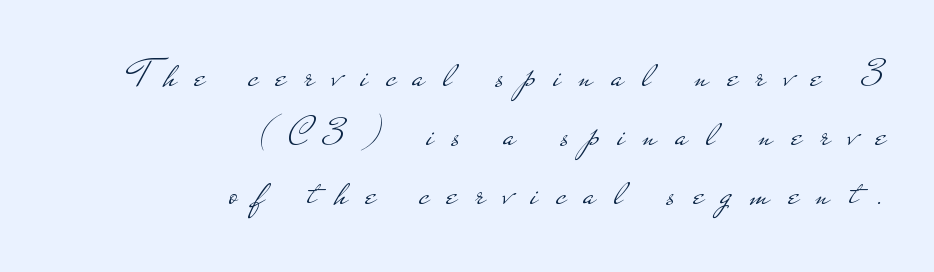
Beneath every word, the page is bare. The rag falls on the left side of this text block. Here the designer chose a conventional face with non-uniform glyph widths. A typesetter would call this leading conventional body-copy spacing. In terms of letterform style, serifs are entirely absent.
